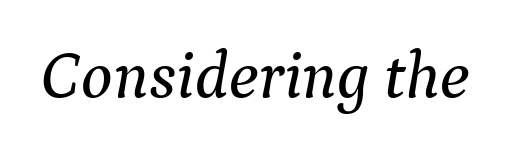
The image shows 66 px serif type, italic (leaning right); set normal letter spacing, not underlined; medium stroke contrast and a medium x-height.
